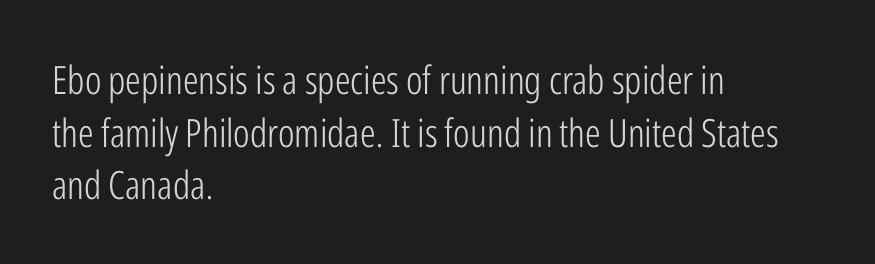
The image shows 39 px light, condensed sans-serif type, upright; set left-aligned, normal line spacing (1.35x), normal letter spacing, not underlined; low stroke contrast and a medium x-height.
